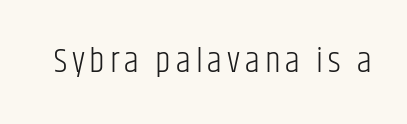
{"serif": "no", "italic": "no", "bold": "no", "weight": "light", "width": "condensed", "stroke_contrast": "low", "x_height": "large", "monospaced": "no", "underline": "no", "glyph_px": 35}
